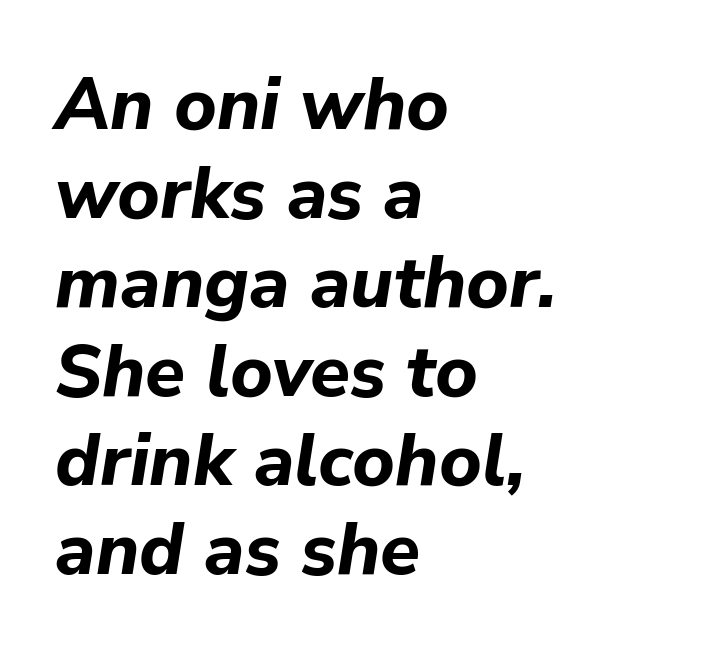
Q: Is the text bold? A: Yes.
Q: Is the text italic (slanted)? A: Yes, it leans right by about 9 degrees.
Q: Is the text underlined? A: No.
Q: How is the paragraph aligned? A: Left-aligned.
Q: Is the spacing between letters normal or unusually wide? A: Normal.
Q: Width (condensed, normal, or wide)? A: Normal.
Q: Stroke contrast? A: Low.
Q: x-height? A: Medium.
Q: Monospaced? A: No.
